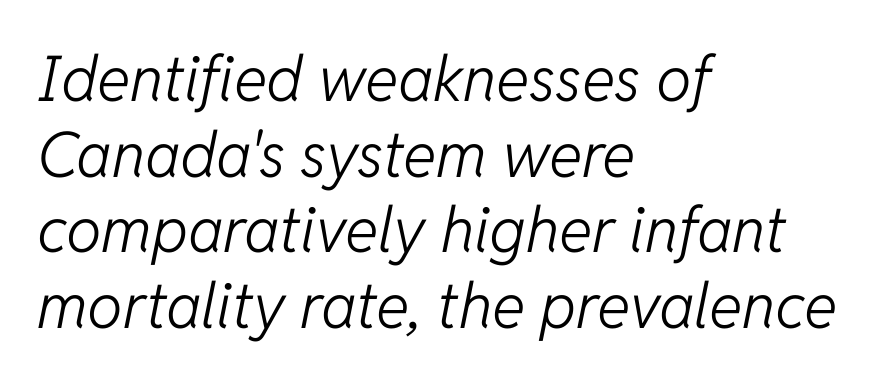
Q: Is the text bold? A: No.
Q: Is the text italic (slanted)? A: Yes, it leans right by about 11 degrees.
Q: Is the text underlined? A: No.
Q: How is the paragraph aligned? A: Left-aligned.
Q: Is the spacing between letters normal or unusually wide? A: Normal.
Q: Width (condensed, normal, or wide)? A: Normal.
Q: Stroke contrast? A: Low.
Q: x-height? A: Medium.
Q: Monospaced? A: No.
